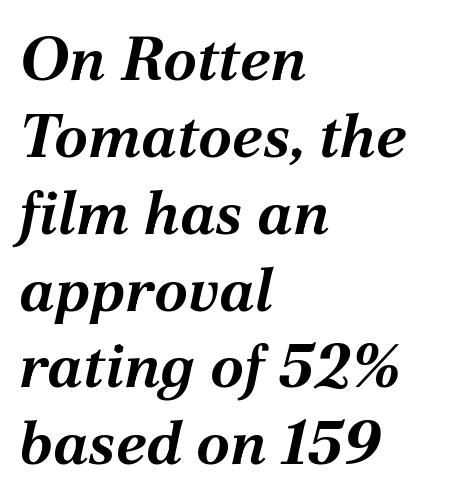
Short and long lines alike share a common starting point at left. Descenders are the only things crossing below the line. Typographic density is high because the face is bold. Note the varied advance widths — an 'i' is clearly narrower than an 'm'.
